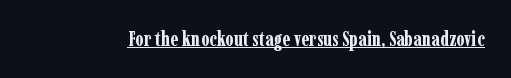
The image shows 20 px bold type, upright; set normal letter spacing, underlined.
